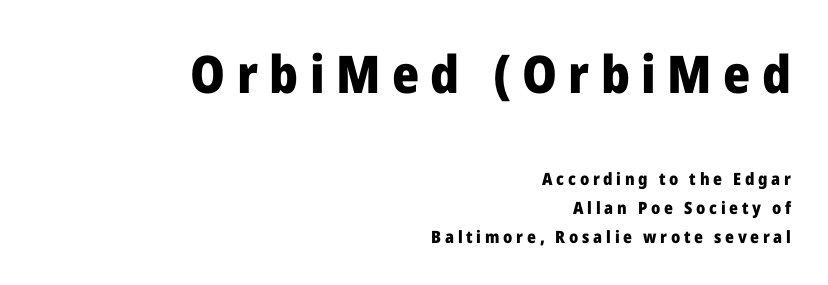
Italic: no, the glyphs are upright roman. The setting favours the right margin, as signatures and pull-quotes sometimes do. What kind of face is this? One without serifs — a sans. The rendering uses a bold face; every stroke is thick and dark. The space directly below the letters is spotless. These two chunks differ in scale, with the top chunk taking the larger measure.
